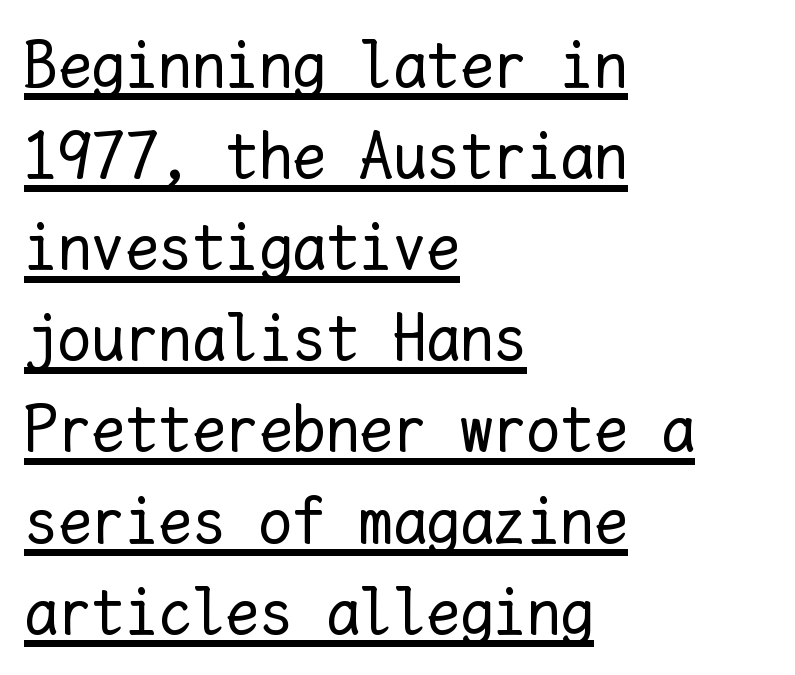
{"italic": "no", "bold": "no", "weight": "regular", "width": "normal", "stroke_contrast": "low", "x_height": "medium", "monospaced": "yes", "underline": "yes", "align": "left", "line_spacing": "normal", "line_spacing_ratio": 1.36, "letter_spacing": "normal", "letter_spacing_em": 0.0, "glyph_px": 67}
